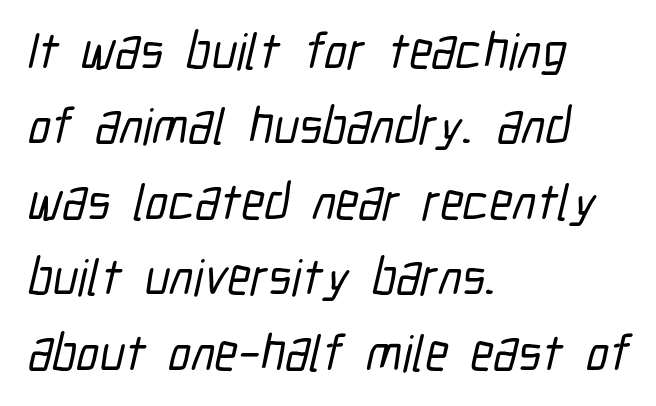
{"serif": "no", "width": "condensed", "stroke_contrast": "low", "x_height": "medium", "monospaced": "no", "underline": "no", "align": "left", "line_spacing": "normal", "line_spacing_ratio": 1.48, "letter_spacing": "normal", "letter_spacing_em": 0.0, "glyph_px": 51}
